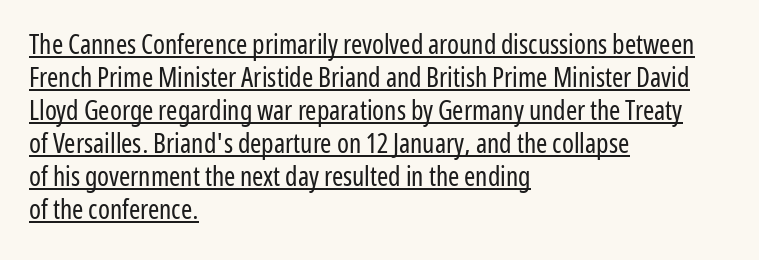
The image shows 27 px text type, upright; set left-aligned, line spacing 1.22x, normal letter spacing, underlined.
